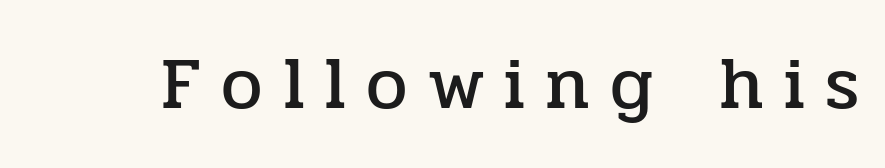
{"serif": "yes", "italic": "no", "width": "normal", "stroke_contrast": "low", "x_height": "medium", "monospaced": "no", "underline": "no", "letter_spacing": "wide", "letter_spacing_em": 0.27, "glyph_px": 74}
